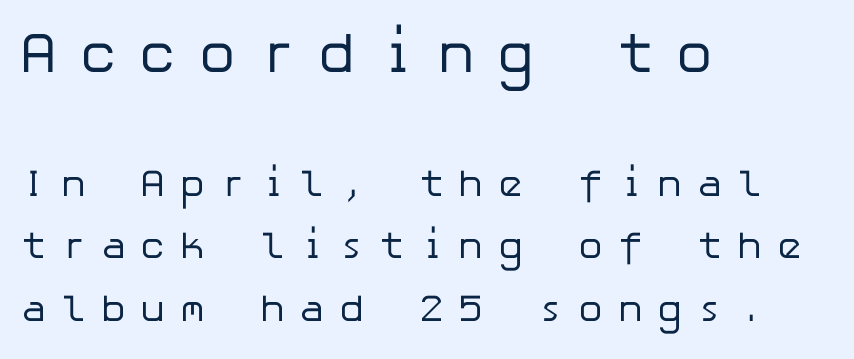
The letters are spread apart with noticeably loose tracking. A typesetter would label this face a sans. The earlier block is typeset at a bigger size than the later block. The specimen omits any rule beneath the text block's lines. These glyphs show unthickened strokes, regular width or finer.
